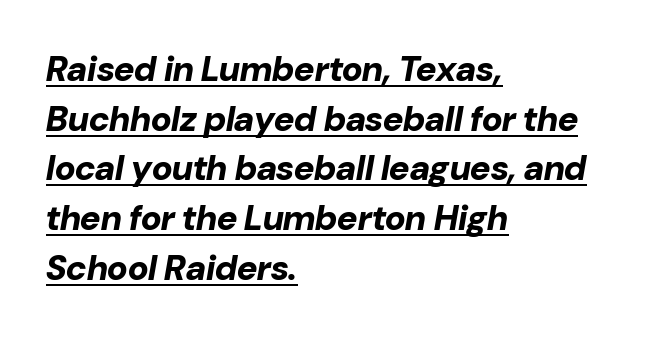
{"italic": "yes", "lean": "right", "slant_degrees": 10, "bold": "yes", "weight": "bold", "width": "normal", "stroke_contrast": "low", "x_height": "medium", "monospaced": "no", "underline": "yes", "align": "left", "line_spacing": "normal", "line_spacing_ratio": 1.42, "letter_spacing": "normal", "letter_spacing_em": 0.0, "glyph_px": 35}
